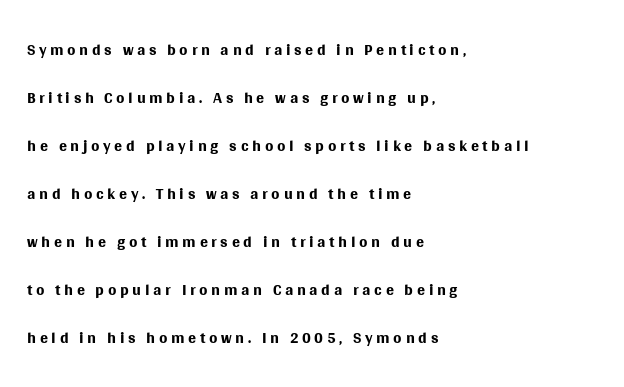
{"italic": "no", "bold": "no", "underline": "no", "align": "left", "line_spacing": "loose", "line_spacing_ratio": 2.0, "glyph_px": 24}
